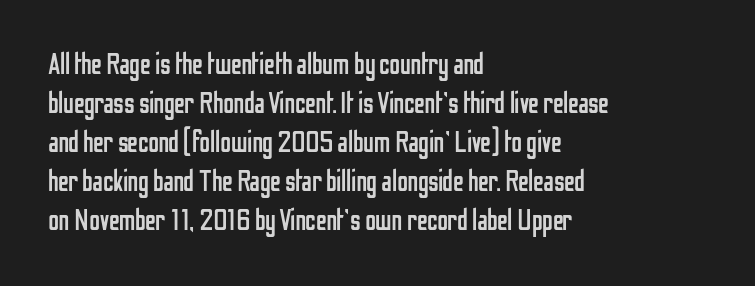
Short note: letters normally spaced. The face looks like a standard text weight, possibly lighter. The strip under each line holds only bare page. When letters stand straight like this, we call the style roman or upright. Evenly set lines give the paragraph a standard silhouette.
